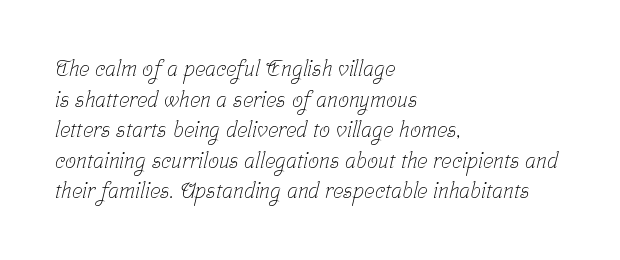
The letters sit at their default tracking, neither squeezed nor spread. Check under the words: just untouched page. The characters are drawn with everyday or finer stroke widths. A typesetter would call this leading conventional body-copy spacing.
